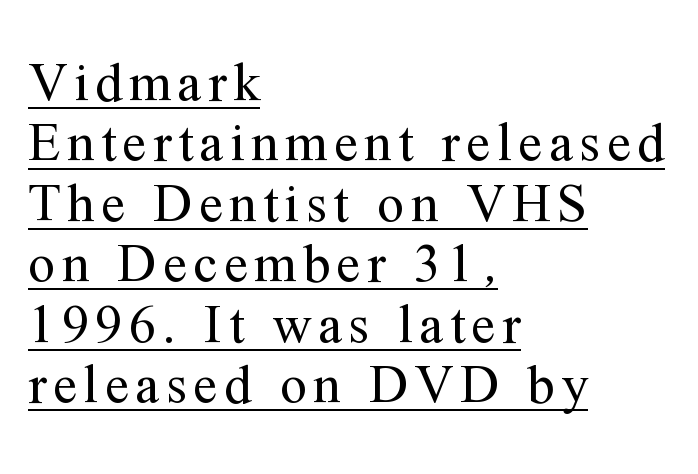
You could not count columns in this text — the font is proportionally spaced. This rendering employs a face with finishing strokes, i.e., a serif. Is this a heavy cut? Hardly; it is regular or lighter. All the whitespace from short lines collects on the right.
